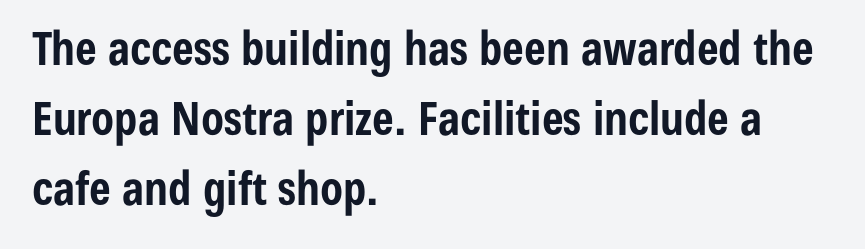
Grotesque or geometric, the face here clearly has no serifs. A roman cut, with each character standing at attention. Students, note that the glyphs here touch the page at normal intervals. Layout note: lines flush left.
